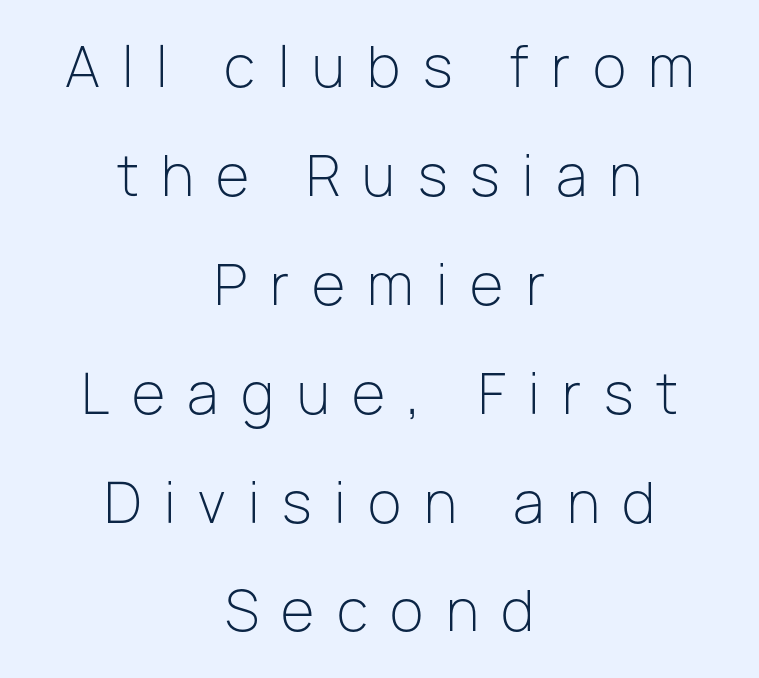
Q: Is the text bold? A: No.
Q: Is the text italic (slanted)? A: No, it is upright.
Q: Is the typeface a serif or a sans-serif typeface? A: Sans-serif.
Q: Is the text underlined? A: No.
Q: How is the paragraph aligned? A: Centered.
Q: Is the spacing between letters normal or unusually wide? A: Unusually wide.
Q: Is the spacing between lines tight, normal or loose? A: Loose.
Q: Width (condensed, normal, or wide)? A: Normal.
Q: Stroke contrast? A: Low.
Q: x-height? A: Medium.
Q: Monospaced? A: No.
